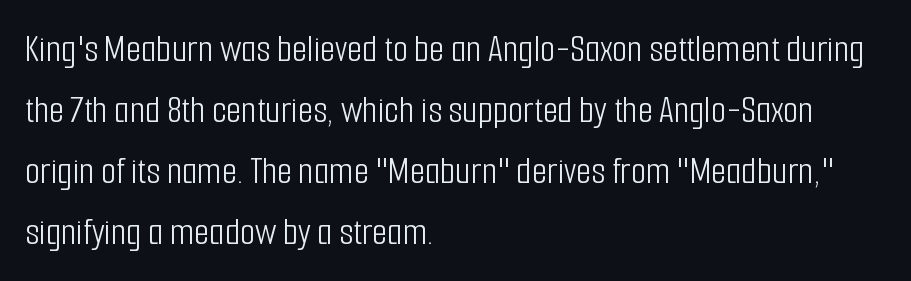
Q: Is the text bold? A: No.
Q: Is the text italic (slanted)? A: No, it is upright.
Q: Is the typeface a serif or a sans-serif typeface? A: Sans-serif.
Q: Is the text underlined? A: No.
Q: How is the paragraph aligned? A: Left-aligned.
Q: Is the spacing between letters normal or unusually wide? A: Normal.
Q: Is the spacing between lines tight, normal or loose? A: Normal.
Q: Width (condensed, normal, or wide)? A: Condensed.
Q: Stroke contrast? A: Low.
Q: x-height? A: Medium.
Q: Monospaced? A: No.
